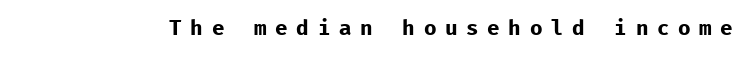
How are the letters spaced? Widely, with obvious added tracking. The glyphs are unaccompanied by any horizontal stroke below them. In terms of weight, the rendering is a true, heavy bold. In terms of posture, this sample is upright.
